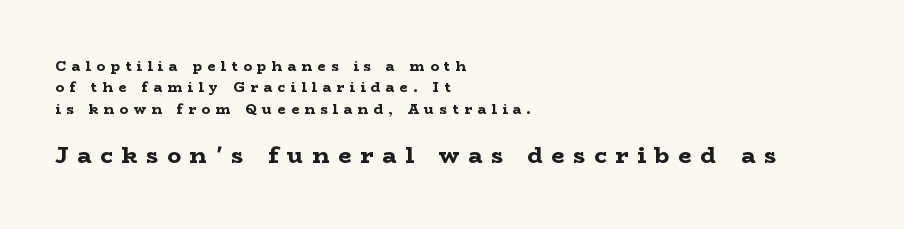
Look at the glyph heights: the lower group is clearly the bigger setting. Ordinary non-slanted type is in use. The line texture is sparse and dotted thanks to wide tracking. Decoration check: the copy has no underline. Each new line begins a customary step beneath the previous one.
